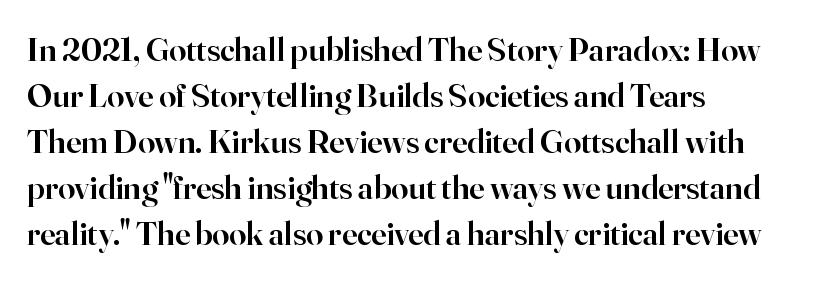
This block has exactly the height ordinary leading produces. This rendering employs a face with finishing strokes, i.e., a serif. Has an underline been added? It has not. Notice the strokes are somewhat thickened but not fully heavy: this is a semibold. Visually the block forms a straight wall on the left and a jagged coastline on the right. The letters stand upright; this is a roman face.
